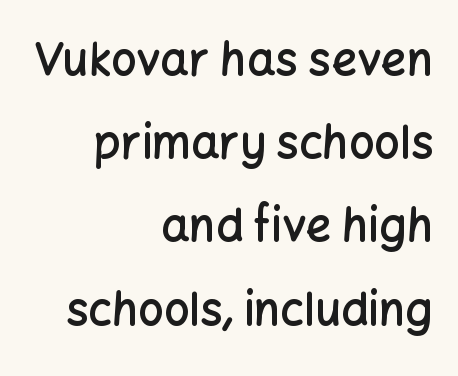
{"serif": "no", "italic": "no", "bold": "semi", "weight": "semibold", "width": "normal", "stroke_contrast": "low", "x_height": "medium", "monospaced": "no", "underline": "no", "align": "right", "line_spacing_ratio": 1.85, "letter_spacing": "normal", "letter_spacing_em": 0.0, "glyph_px": 45}
